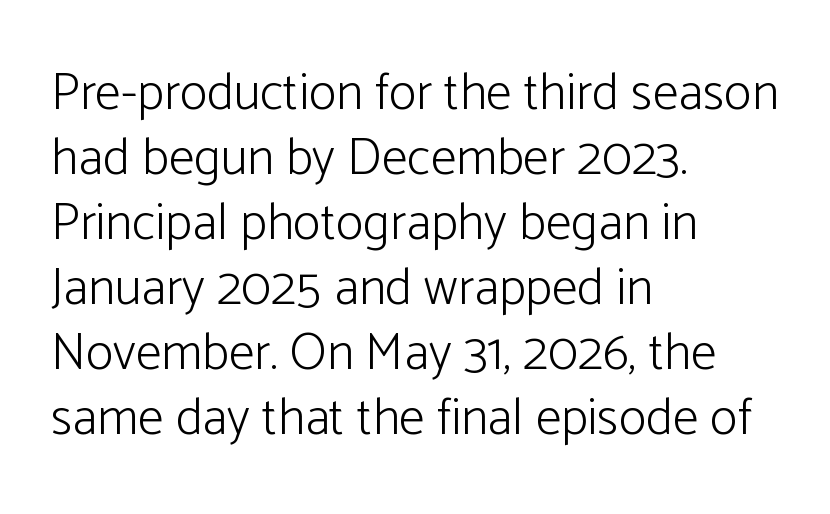
{"serif": "no", "italic": "no", "bold": "no", "weight": "light", "width": "normal", "stroke_contrast": "low", "x_height": "medium", "monospaced": "no", "underline": "no", "align": "left", "line_spacing": "normal", "line_spacing_ratio": 1.25, "letter_spacing": "normal", "letter_spacing_em": 0.0, "glyph_px": 52}
